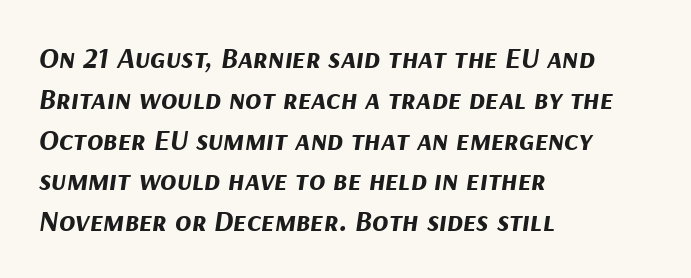
The image shows 30 px bold type, italic (leaning right); set left-aligned, normal line spacing (1.36x), normal letter spacing, not underlined; medium stroke contrast and a medium x-height.
